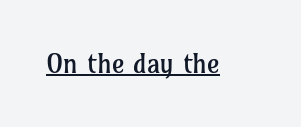
Q: Is the text bold? A: No.
Q: Is the text italic (slanted)? A: No, it is upright.
Q: Is the text underlined? A: Yes.
Q: Is the spacing between letters normal or unusually wide? A: Normal.
